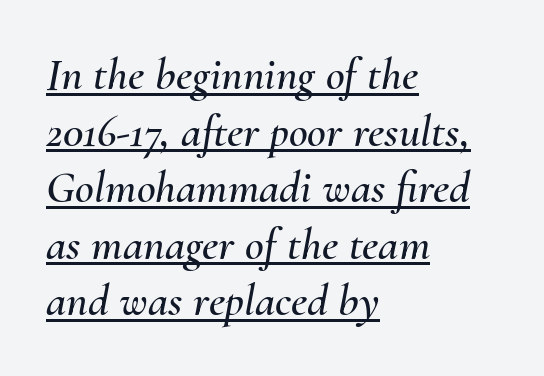
The paragraph has a hard left edge and a soft right edge. The letters advance in unequal steps, a hallmark of proportional type. Characters follow at the spacing the type designer built in. These characters rest on top of a visible drawn line.
